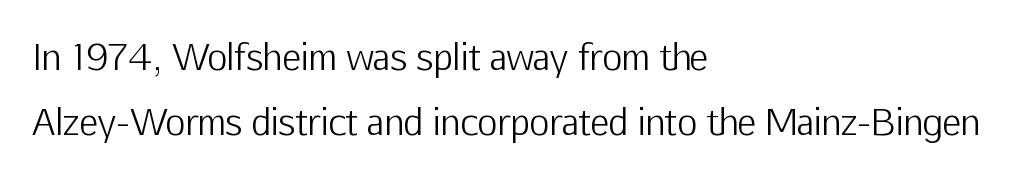
{"serif": "no", "italic": "no", "bold": "no", "weight": "light", "width": "normal", "stroke_contrast": "low", "x_height": "medium", "monospaced": "no", "underline": "no", "align": "left", "line_spacing_ratio": 1.85, "letter_spacing": "normal", "letter_spacing_em": 0.0, "glyph_px": 35}
